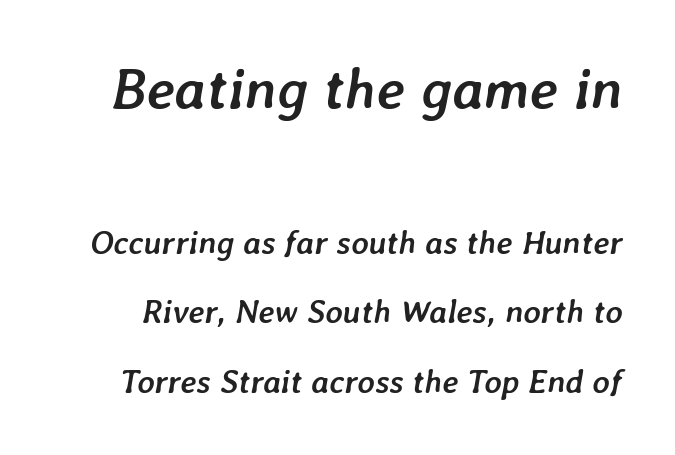
Q: Is the text bold? A: Yes.
Q: Is the text italic (slanted)? A: Yes, it leans right by about 7 degrees.
Q: Is the text underlined? A: No.
Q: Is the spacing between letters normal or unusually wide? A: Normal.
Q: Is the spacing between lines tight, normal or loose? A: Loose.
Q: Which block of text is set in a larger size, the first (top) or the second (bottom)? A: The first (top) one.
Q: Width (condensed, normal, or wide)? A: Normal.
Q: Stroke contrast? A: Low.
Q: x-height? A: Medium.
Q: Monospaced? A: No.
